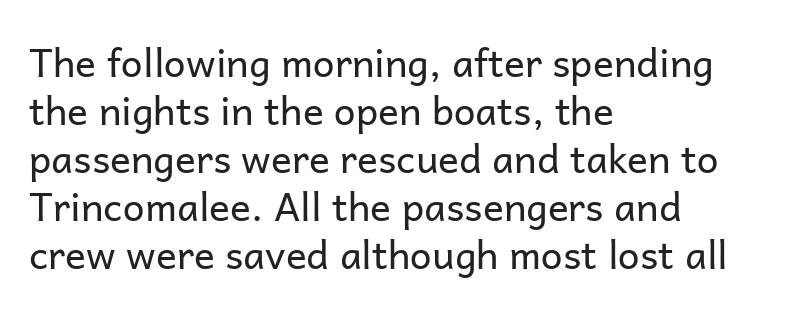
Q: Is the text bold? A: No.
Q: Is the text italic (slanted)? A: No, it is upright.
Q: Is the typeface a serif or a sans-serif typeface? A: Sans-serif.
Q: Is the text underlined? A: No.
Q: How is the paragraph aligned? A: Left-aligned.
Q: Is the spacing between letters normal or unusually wide? A: Normal.
Q: Width (condensed, normal, or wide)? A: Normal.
Q: Stroke contrast? A: Low.
Q: x-height? A: Medium.
Q: Monospaced? A: No.
